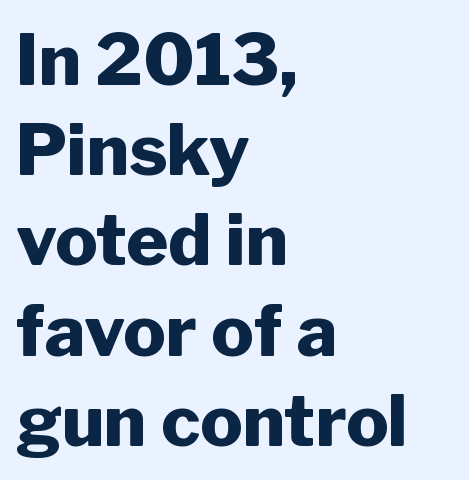
The image shows 71 px heavy sans-serif type, upright; set left-aligned, normal line spacing (1.27x), normal letter spacing, not underlined; low stroke contrast and a medium x-height.
